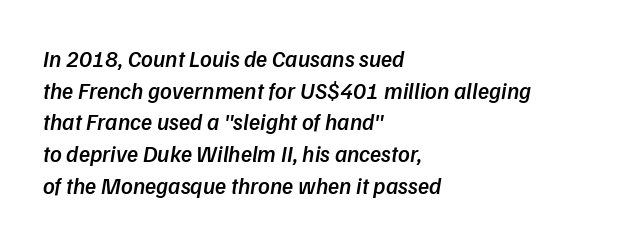
Q: Is the text bold? A: Semi-bold.
Q: Is the text italic (slanted)? A: Yes, it leans right by about 9 degrees.
Q: Is the text underlined? A: No.
Q: How is the paragraph aligned? A: Left-aligned.
Q: Is the spacing between letters normal or unusually wide? A: Normal.
Q: Is the spacing between lines tight, normal or loose? A: Normal.
